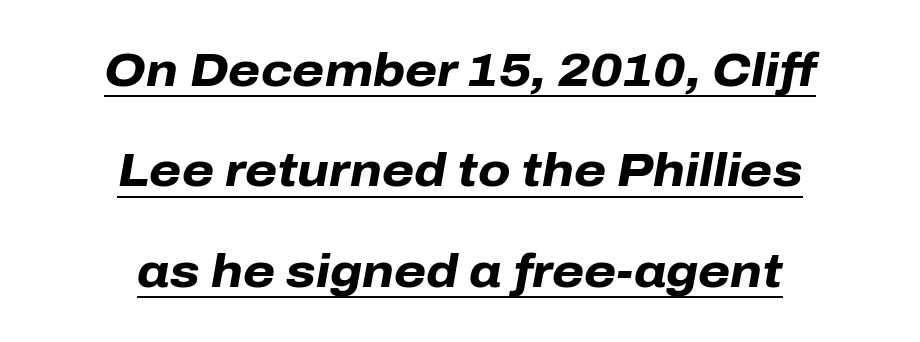
{"italic": "yes", "lean": "right", "slant_degrees": 10, "bold": "yes", "weight": "heavy", "width": "normal", "stroke_contrast": "low", "x_height": "medium", "monospaced": "no", "underline": "yes", "align": "center", "line_spacing": "loose", "line_spacing_ratio": 2.18, "letter_spacing": "normal", "letter_spacing_em": 0.0, "glyph_px": 46}
